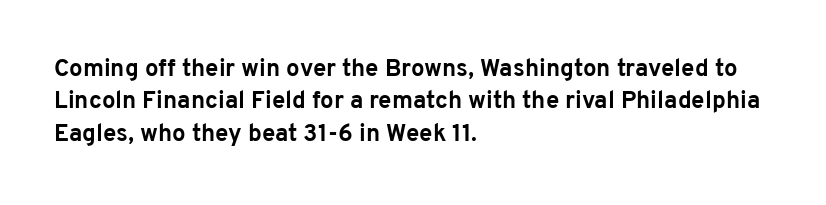
The image shows 24 px bold type, upright; set left-aligned, normal line spacing (1.35x), normal letter spacing, not underlined.
